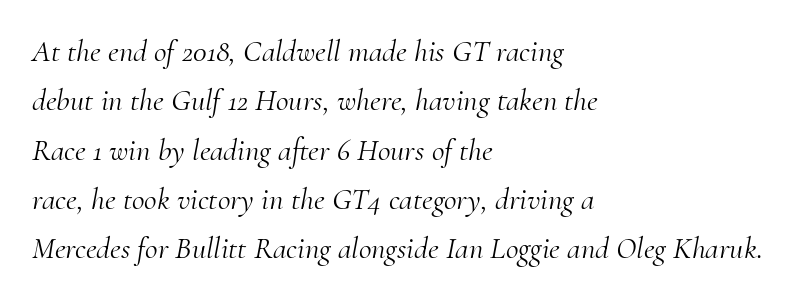
The image shows 31 px light serif type, italic (leaning right); set left-aligned, normal line spacing (1.59x), normal letter spacing, not underlined; medium stroke contrast and a small x-height.
